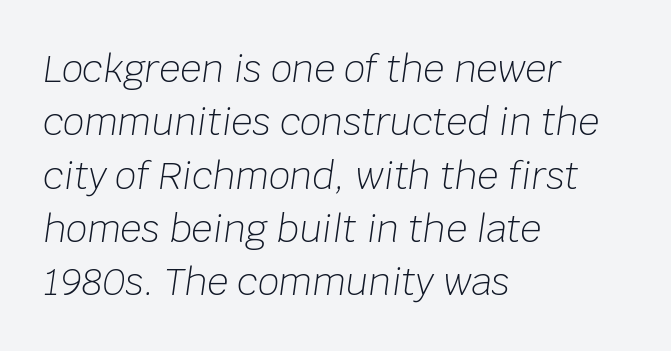
{"italic": "yes", "lean": "right", "slant_degrees": 8, "bold": "no", "weight": "light", "width": "normal", "stroke_contrast": "low", "x_height": "large", "monospaced": "no", "underline": "no", "align": "left", "line_spacing": "normal", "line_spacing_ratio": 1.44, "letter_spacing": "normal", "letter_spacing_em": 0.0, "glyph_px": 37}
